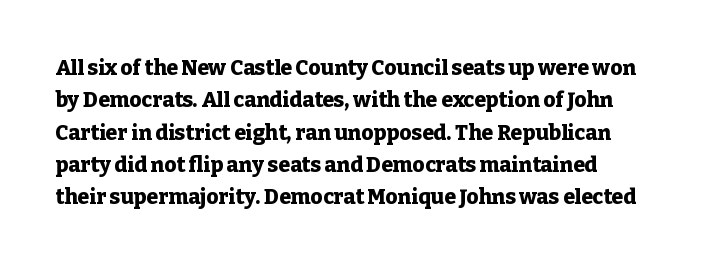
The image shows 21 px bold type, upright; set normal line spacing (1.54x), normal letter spacing, not underlined.
